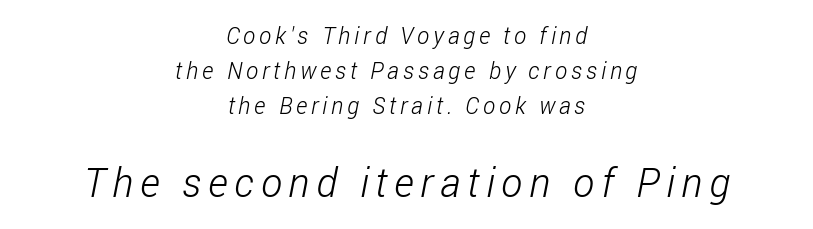
Q: Is the text bold? A: No.
Q: Is the typeface a serif or a sans-serif typeface? A: Sans-serif.
Q: Is the text underlined? A: No.
Q: How is the paragraph aligned? A: Centered.
Q: Is the spacing between lines tight, normal or loose? A: Normal.
Q: Which block of text is set in a larger size, the first (top) or the second (bottom)? A: The second (bottom) one.
Q: Width (condensed, normal, or wide)? A: Condensed.
Q: Stroke contrast? A: Low.
Q: x-height? A: Medium.
Q: Monospaced? A: No.
